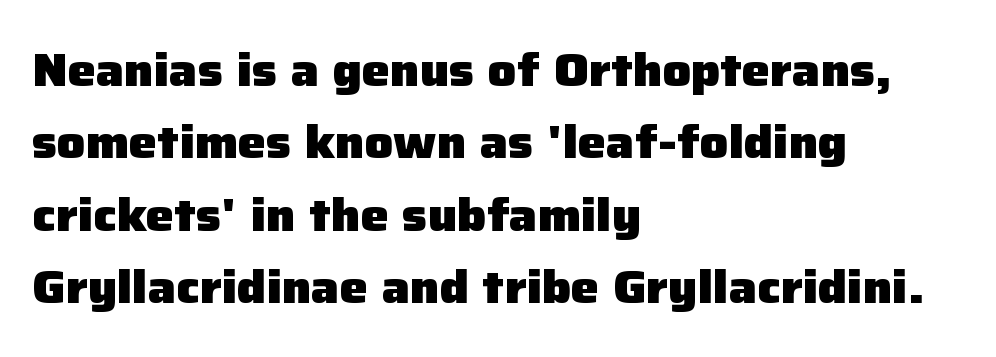
The image shows 47 px heavy sans-serif type, upright; set left-aligned, normal line spacing (1.54x), normal letter spacing, not underlined; low stroke contrast and a medium x-height.
